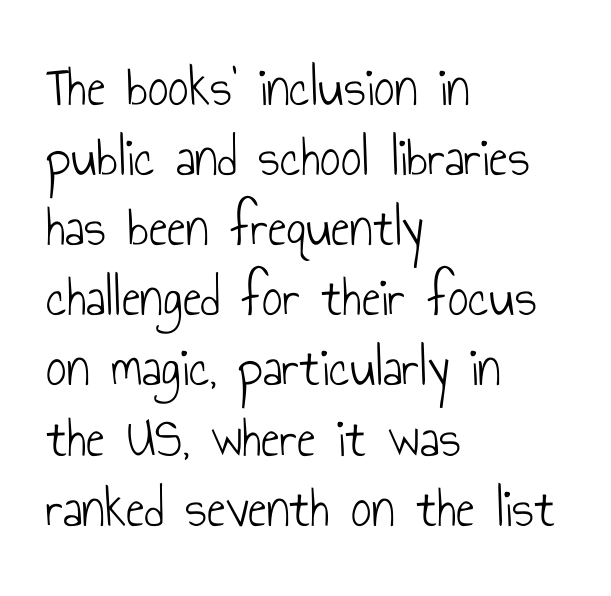
{"serif": "no", "italic": "no", "bold": "no", "weight": "light", "width": "condensed", "stroke_contrast": "low", "x_height": "small", "monospaced": "no", "underline": "no", "align": "left", "line_spacing_ratio": 1.23, "letter_spacing": "normal", "letter_spacing_em": 0.0, "glyph_px": 57}
